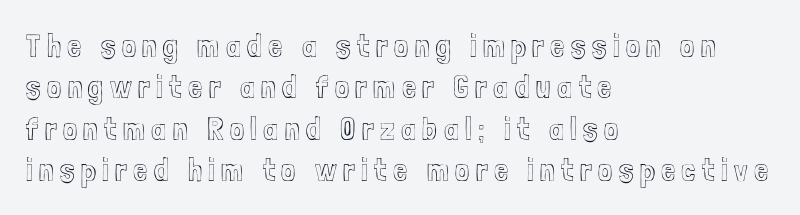
The image shows 32 px condensed type, upright; set left-aligned, normal line spacing (1.29x), unusually wide letter spacing (+0.2 em), not underlined; a medium x-height.
